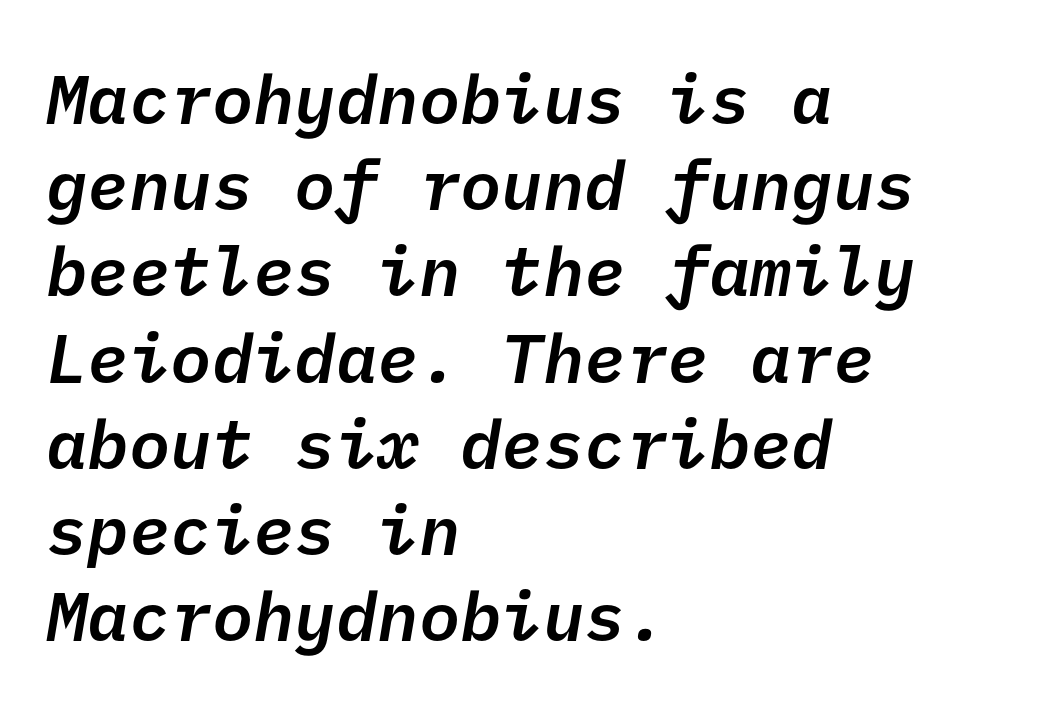
{"serif": "no", "bold": "semi", "weight": "semibold", "width": "normal", "stroke_contrast": "low", "x_height": "medium", "underline": "no", "align": "left", "line_spacing": "normal", "line_spacing_ratio": 1.25, "letter_spacing": "normal", "letter_spacing_em": 0.0, "glyph_px": 69}
